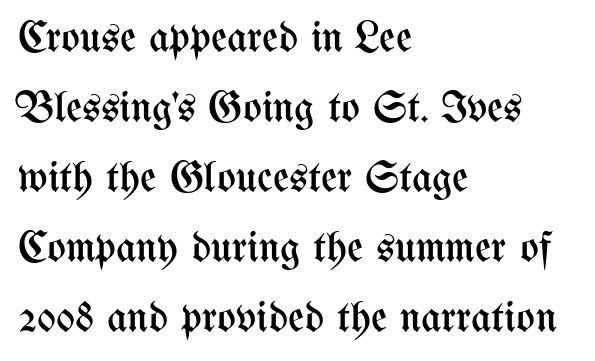
The image shows 44 px regular-weight, condensed type, upright; set left-aligned, normal line spacing (1.59x), normal letter spacing, not underlined; medium stroke contrast and a medium x-height.
